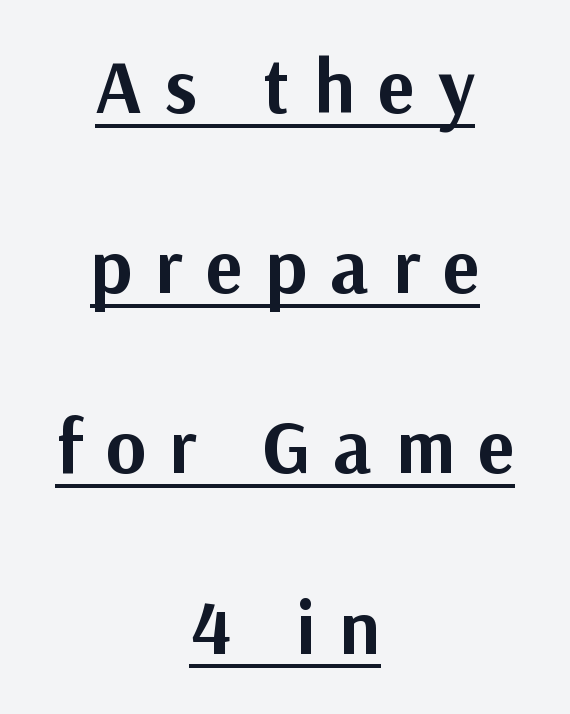
Q: Is the text bold? A: Yes.
Q: Is the text italic (slanted)? A: No, it is upright.
Q: Is the typeface a serif or a sans-serif typeface? A: Sans-serif.
Q: Is the text underlined? A: Yes.
Q: How is the paragraph aligned? A: Centered.
Q: Is the spacing between letters normal or unusually wide? A: Unusually wide.
Q: Is the spacing between lines tight, normal or loose? A: Loose.
Q: Width (condensed, normal, or wide)? A: Normal.
Q: Stroke contrast? A: Medium.
Q: x-height? A: Medium.
Q: Monospaced? A: No.
